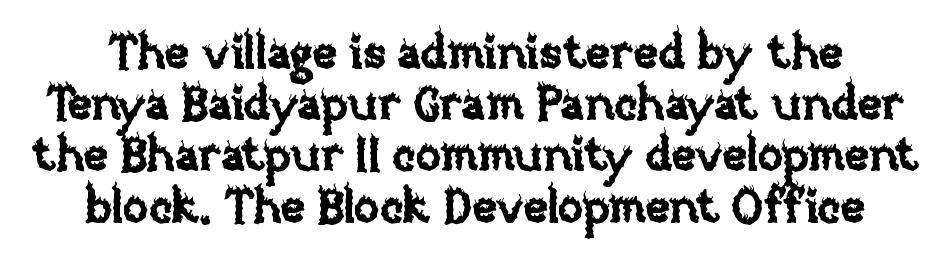
Q: Is the text italic (slanted)? A: No, it is upright.
Q: Is the text underlined? A: No.
Q: Is the spacing between letters normal or unusually wide? A: Normal.
Q: Is the spacing between lines tight, normal or loose? A: Tight.
Q: Width (condensed, normal, or wide)? A: Normal.
Q: Stroke contrast? A: Low.
Q: x-height? A: Large.
Q: Monospaced? A: No.
